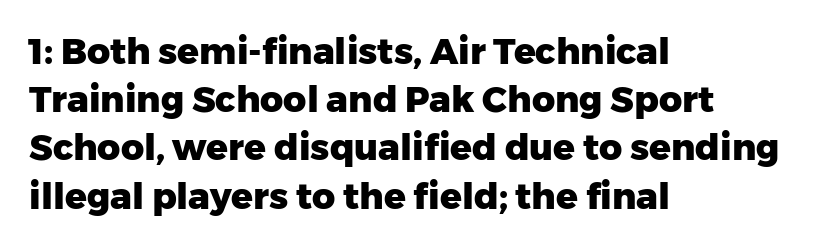
{"serif": "no", "italic": "no", "bold": "yes", "weight": "heavy", "width": "normal", "stroke_contrast": "low", "x_height": "medium", "monospaced": "no", "underline": "no", "align": "left", "line_spacing": "normal", "line_spacing_ratio": 1.34, "letter_spacing": "normal", "letter_spacing_em": 0.0, "glyph_px": 36}
